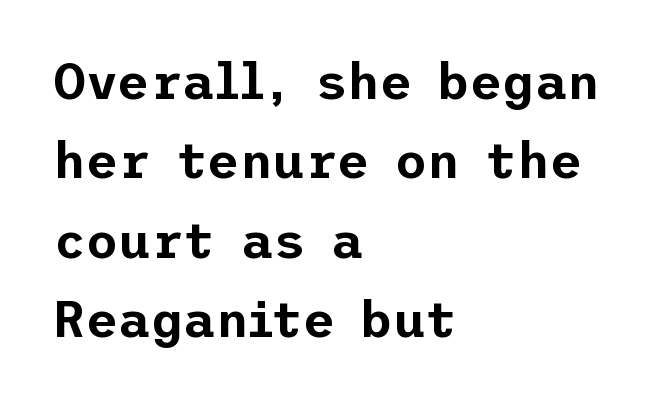
Q: Is the text italic (slanted)? A: No, it is upright.
Q: Is the typeface a serif or a sans-serif typeface? A: Sans-serif.
Q: Is the text underlined? A: No.
Q: How is the paragraph aligned? A: Left-aligned.
Q: Is the spacing between letters normal or unusually wide? A: Normal.
Q: Is the spacing between lines tight, normal or loose? A: Normal.
Q: Width (condensed, normal, or wide)? A: Normal.
Q: Stroke contrast? A: Low.
Q: x-height? A: Medium.
